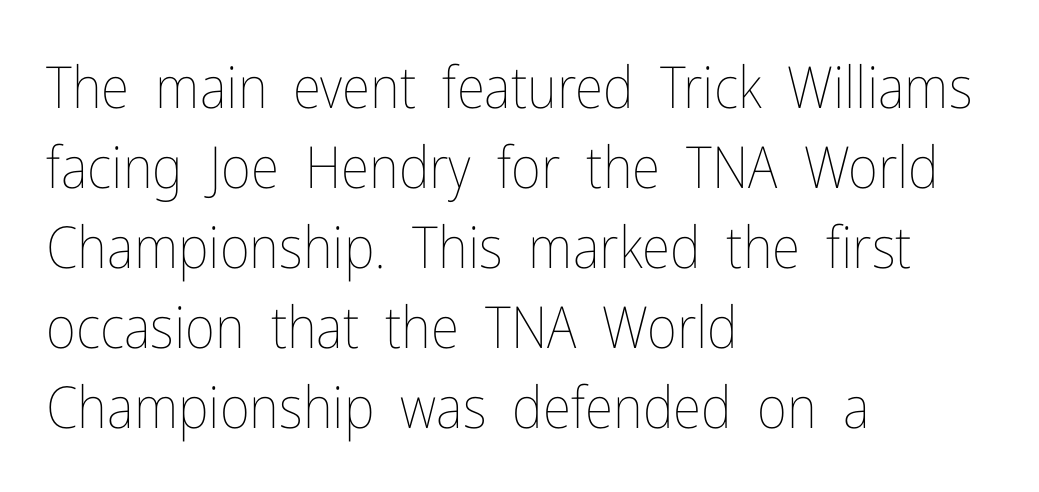
{"italic": "no", "bold": "no", "weight": "thin", "width": "condensed", "stroke_contrast": "low", "x_height": "medium", "monospaced": "no", "underline": "no", "align": "left", "line_spacing": "normal", "line_spacing_ratio": 1.38, "letter_spacing": "normal", "letter_spacing_em": 0.0, "glyph_px": 58}
